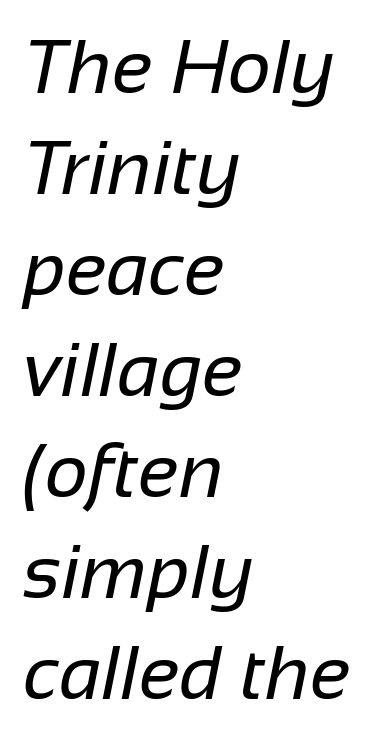
Q: Is the text bold? A: No.
Q: Is the typeface a serif or a sans-serif typeface? A: Sans-serif.
Q: Is the text underlined? A: No.
Q: How is the paragraph aligned? A: Left-aligned.
Q: Is the spacing between letters normal or unusually wide? A: Normal.
Q: Is the spacing between lines tight, normal or loose? A: Normal.
Q: Width (condensed, normal, or wide)? A: Normal.
Q: Stroke contrast? A: Low.
Q: x-height? A: Medium.
Q: Monospaced? A: No.
